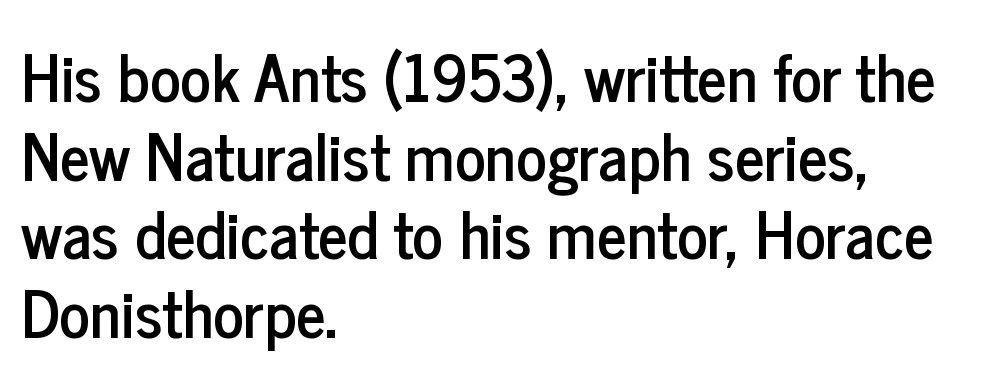
No extra tracking has been applied to these lines. The space directly below the letters is spotless. Nope, not italic — everything's standing straight. Each letter keeps its own natural width here, so spacing adapts to shape. The designer went with a sans here, leaving each stem footless. Every row of glyphs begins at an identical x-position on the left.
